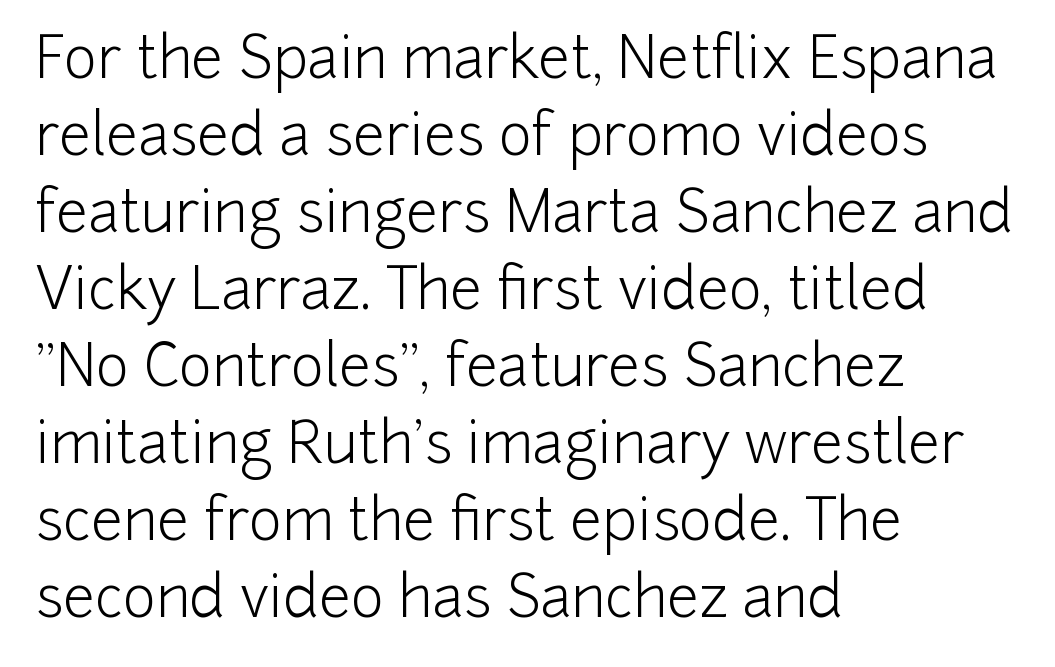
The image shows 57 px light sans-serif type, upright; set left-aligned, normal line spacing (1.35x), normal letter spacing, not underlined; low stroke contrast and a medium x-height.
